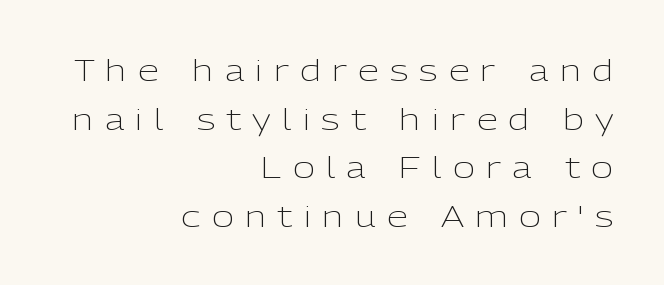
The image shows 30 px light sans-serif type, upright; set right-aligned, normal line spacing (1.62x), unusually wide letter spacing (+0.38 em), not underlined; low stroke contrast and a medium x-height.
